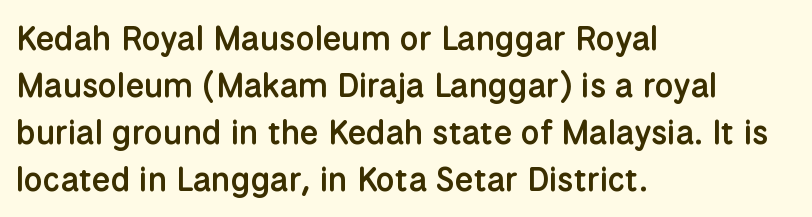
This rendering leaves character spacing at its baseline value. The lines are quadded left. Reading down the column, the eye jumps a familiar distance to each next line. Underlining? Definitely not there. Looks like regular typesetting: each glyph gets only the width it needs.
